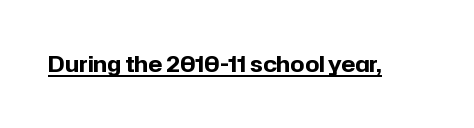
The face used here is rendered with its standard letterfit. These lines were composed using upright roman letters. Strokes here are thick enough to call this a true bold. Is there an underline? Yes — a line sits under the letters.
